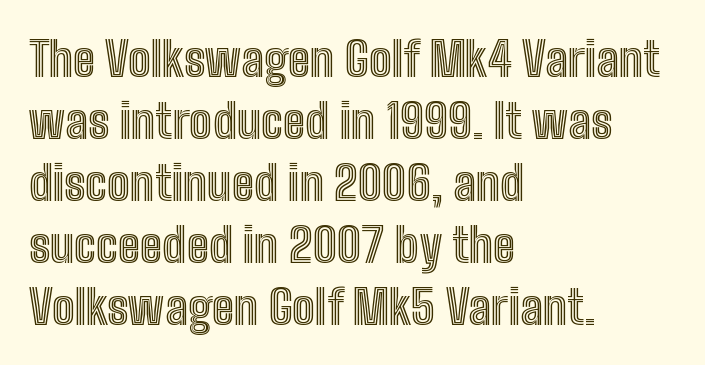
The image shows 48 px condensed type, upright; set left-aligned, normal line spacing (1.29x), normal letter spacing, not underlined; a medium x-height.
